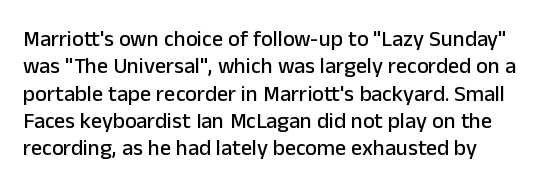
The lines are quadded left. Bare-footed words on every line. Notice how the stems are strictly vertical — no italics here. The gaps between neighbouring characters are ordinary and unremarkable.
